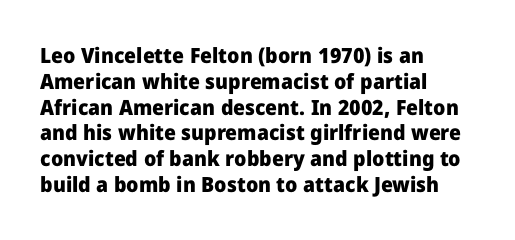
Q: Is the text bold? A: Yes.
Q: Is the text italic (slanted)? A: No, it is upright.
Q: Is the text underlined? A: No.
Q: How is the paragraph aligned? A: Left-aligned.
Q: Is the spacing between letters normal or unusually wide? A: Normal.
